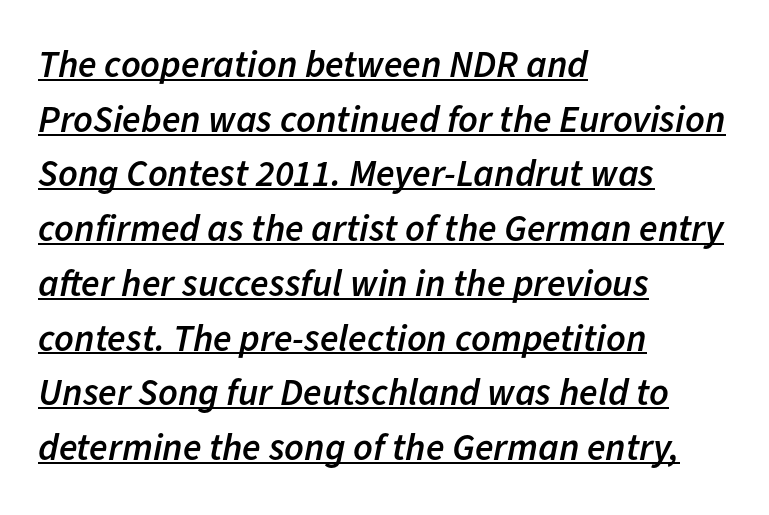
{"italic": "yes", "lean": "right", "slant_degrees": 11, "bold": "semi", "weight": "semibold", "width": "normal", "stroke_contrast": "low", "x_height": "medium", "monospaced": "no", "underline": "yes", "align": "left", "line_spacing": "normal", "line_spacing_ratio": 1.44, "letter_spacing": "normal", "letter_spacing_em": 0.0, "glyph_px": 38}
